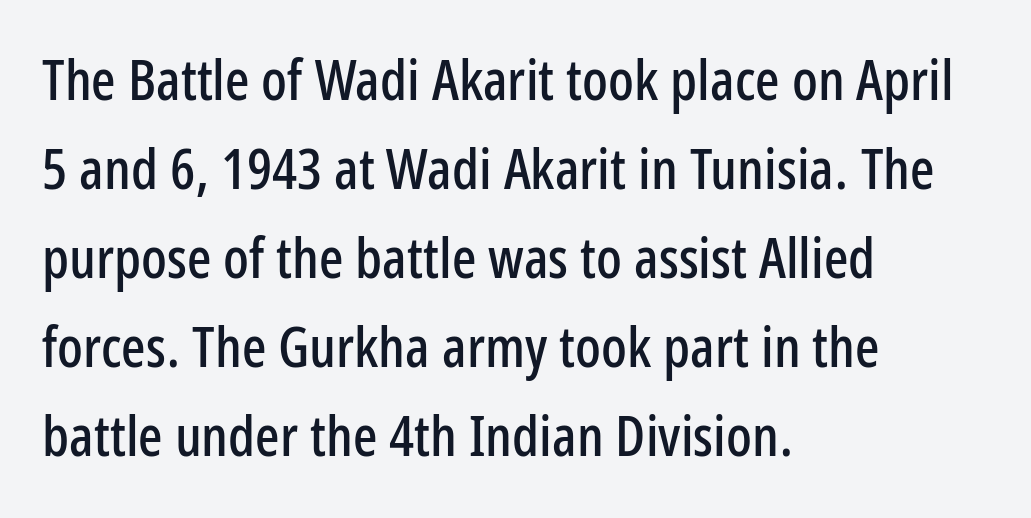
{"serif": "no", "italic": "no", "width": "condensed", "stroke_contrast": "low", "x_height": "medium", "monospaced": "no", "underline": "no", "align": "left", "line_spacing": "normal", "line_spacing_ratio": 1.56, "letter_spacing": "normal", "letter_spacing_em": 0.0, "glyph_px": 57}
